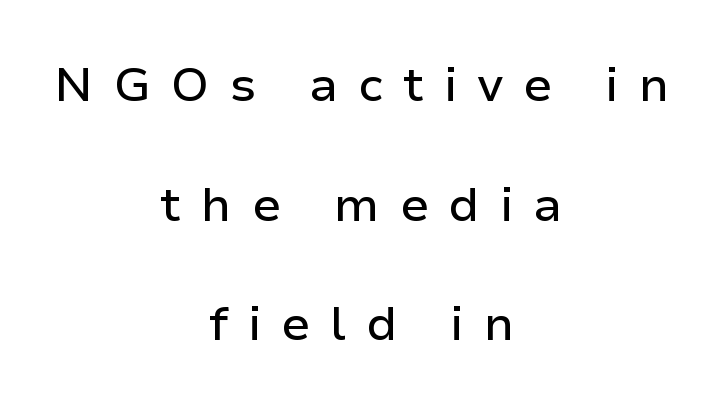
Q: Is the text italic (slanted)? A: No, it is upright.
Q: Is the typeface a serif or a sans-serif typeface? A: Sans-serif.
Q: Is the text underlined? A: No.
Q: How is the paragraph aligned? A: Centered.
Q: Is the spacing between letters normal or unusually wide? A: Unusually wide.
Q: Is the spacing between lines tight, normal or loose? A: Loose.
Q: Width (condensed, normal, or wide)? A: Normal.
Q: Stroke contrast? A: Low.
Q: x-height? A: Medium.
Q: Monospaced? A: No.
